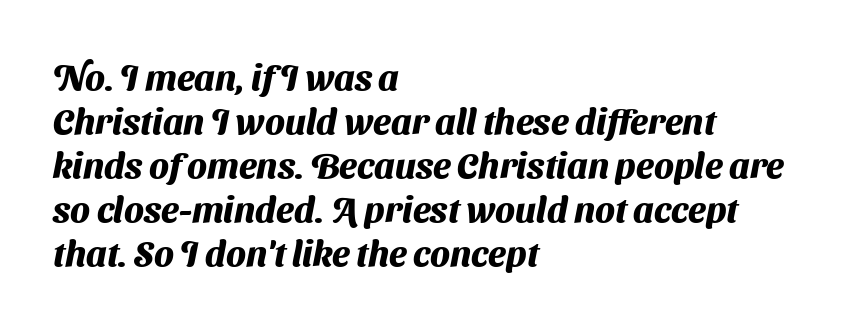
{"serif": "no", "bold": "yes", "weight": "heavy", "width": "normal", "stroke_contrast": "medium", "x_height": "medium", "monospaced": "no", "underline": "no", "align": "left", "line_spacing_ratio": 1.22, "letter_spacing": "normal", "letter_spacing_em": 0.0, "glyph_px": 36}
